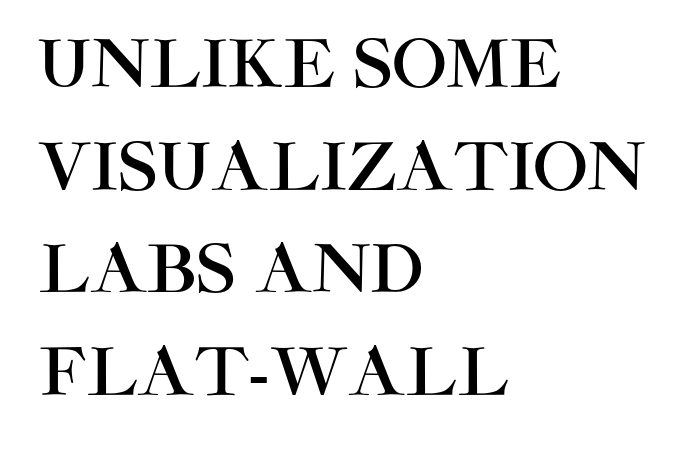
The image shows 65 px sans-serif type, upright; set left-aligned, normal line spacing (1.58x), normal letter spacing, not underlined; high stroke contrast and a large x-height.
